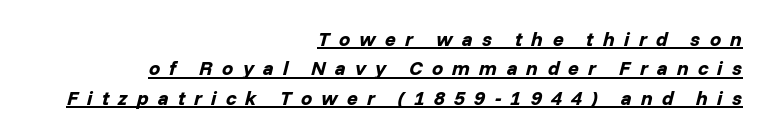
{"italic": "yes", "lean": "right", "slant_degrees": 14, "bold": "yes", "underline": "yes", "align": "right", "line_spacing": "normal", "line_spacing_ratio": 1.47, "letter_spacing": "wide", "letter_spacing_em": 0.46, "glyph_px": 20}
